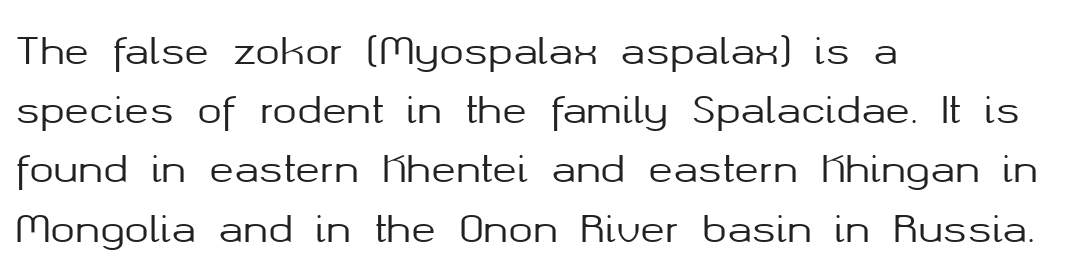
{"serif": "no", "italic": "no", "width": "normal", "stroke_contrast": "medium", "x_height": "medium", "monospaced": "no", "underline": "no", "align": "left", "line_spacing": "normal", "line_spacing_ratio": 1.6, "letter_spacing": "normal", "letter_spacing_em": 0.0, "glyph_px": 37}
